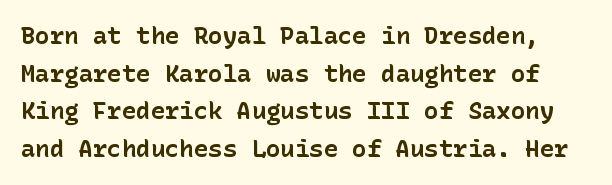
{"italic": "no", "bold": "yes", "underline": "no", "line_spacing": "normal", "line_spacing_ratio": 1.57, "letter_spacing": "normal", "letter_spacing_em": 0.0, "glyph_px": 24}
